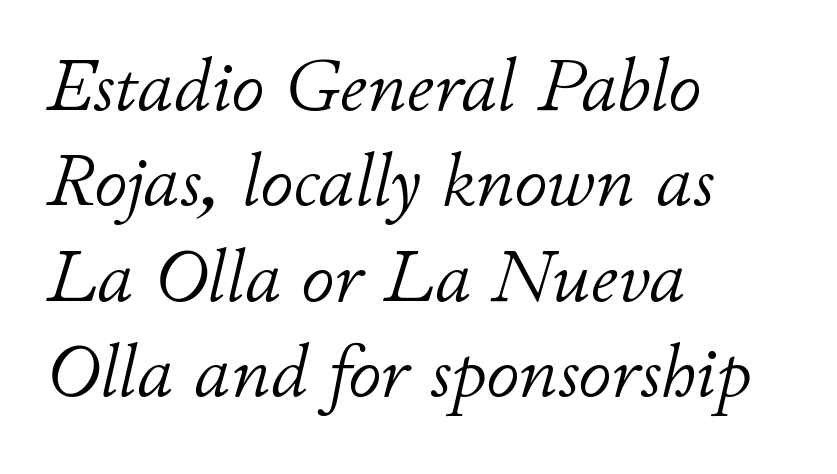
The image shows 74 px light type, italic (leaning right); set left-aligned, normal line spacing (1.29x), normal letter spacing, not underlined; low stroke contrast and a small x-height.
